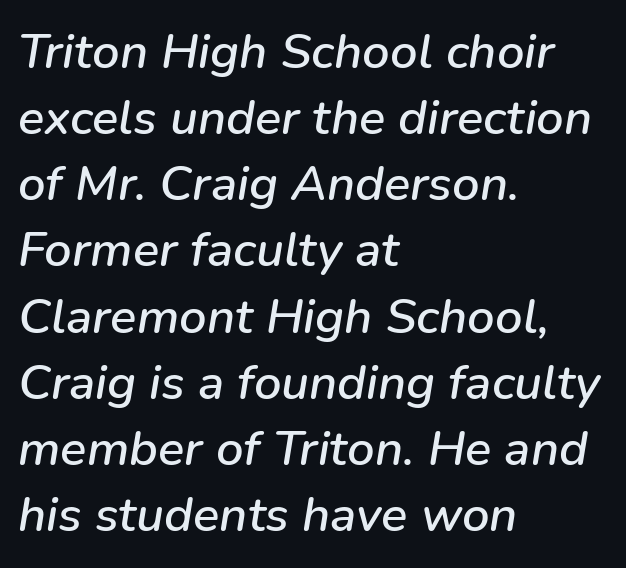
The image shows 49 px text type, italic (leaning right); set left-aligned, normal line spacing (1.35x), normal letter spacing, not underlined; low stroke contrast and a medium x-height.
